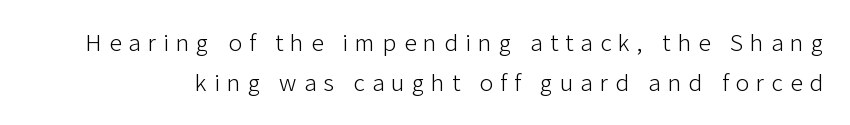
Q: Is the text bold? A: No.
Q: Is the text italic (slanted)? A: No, it is upright.
Q: Is the text underlined? A: No.
Q: Is the spacing between letters normal or unusually wide? A: Unusually wide.
Q: Is the spacing between lines tight, normal or loose? A: Normal.
